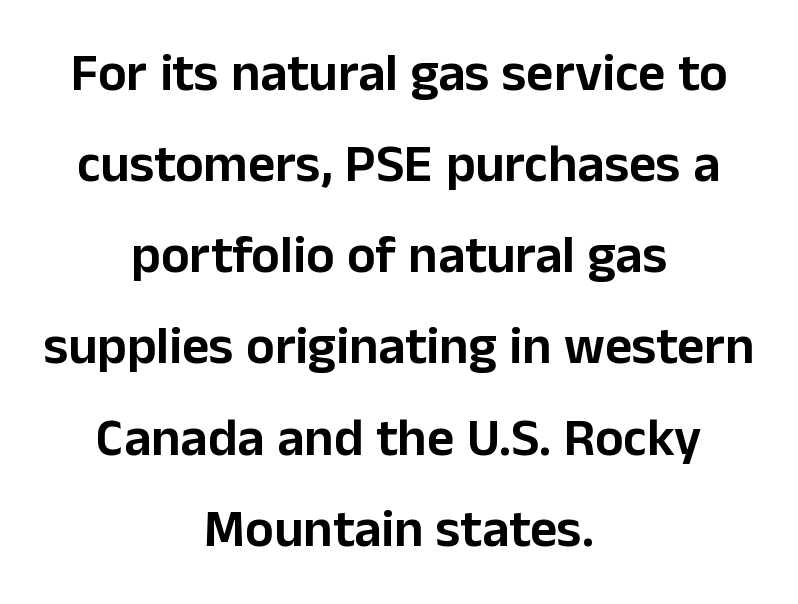
Note the varied advance widths — an 'i' is clearly narrower than an 'm'. Nothing sits at the stroke ends, so this counts as sans-serif. Nobody drew a line under any word here. Every character sits straight up, as roman type does.
